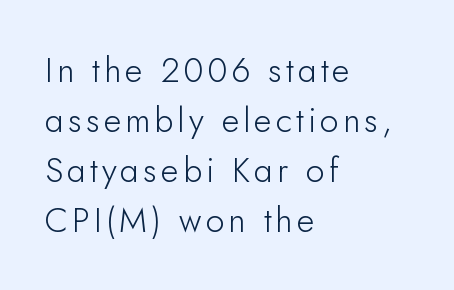
Think standard paragraph weight, or any step lighter than that. The setting favours the left margin, as ordinary paragraphs usually do. The rows are spaced the way most documents space them. Note the varied advance widths — an 'i' is clearly narrower than an 'm'.
